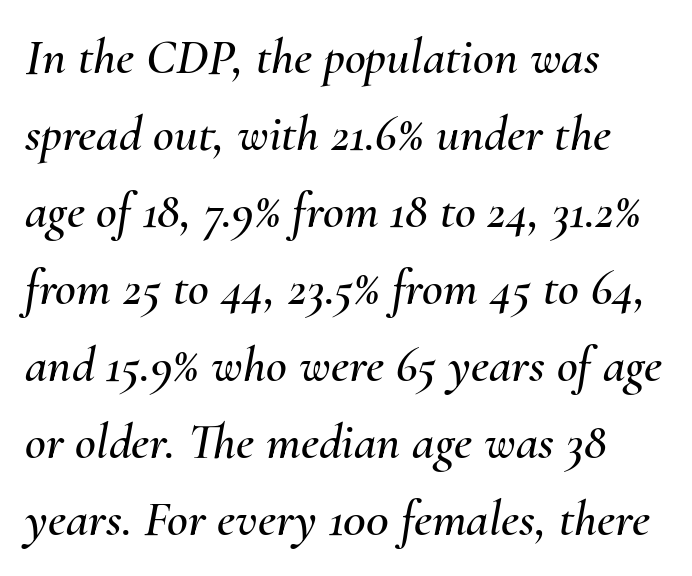
The image shows 51 px text type, italic (leaning right); set left-aligned, normal line spacing (1.51x), normal letter spacing, not underlined; medium stroke contrast and a small x-height.
